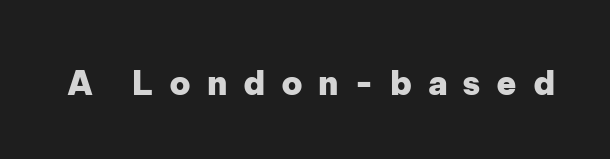
Stroke thickness is high; the sample reads as a true bold. Unlike italic type, these characters show no tilt at all. Anything drawn beneath the words? Only blank space. A typesetter would call this proportional, since set widths differ per character. Nothing sits at the stroke ends, so this counts as sans-serif. Glyph-to-glyph distance is far greater than everyday printed text.
